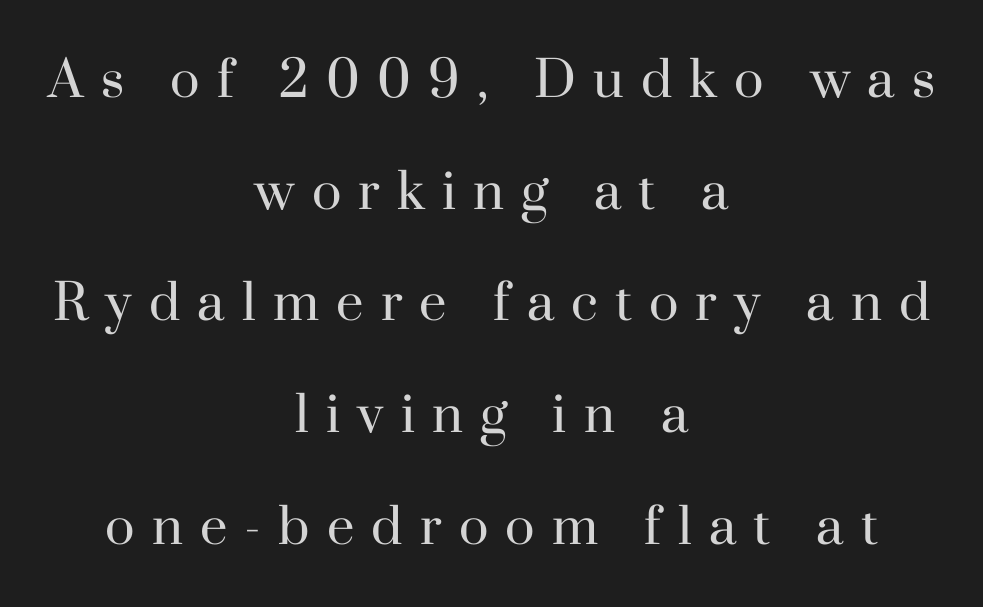
Characters remain perfectly vertical along every line. The face used here is rendered with a markedly widened letterfit. This sample is center-justified, so both line endings float freely. The rendering uses a large line-height, opening up the rows. Nobody drew a line under any word here. Looks like regular typesetting: each glyph gets only the width it needs.
